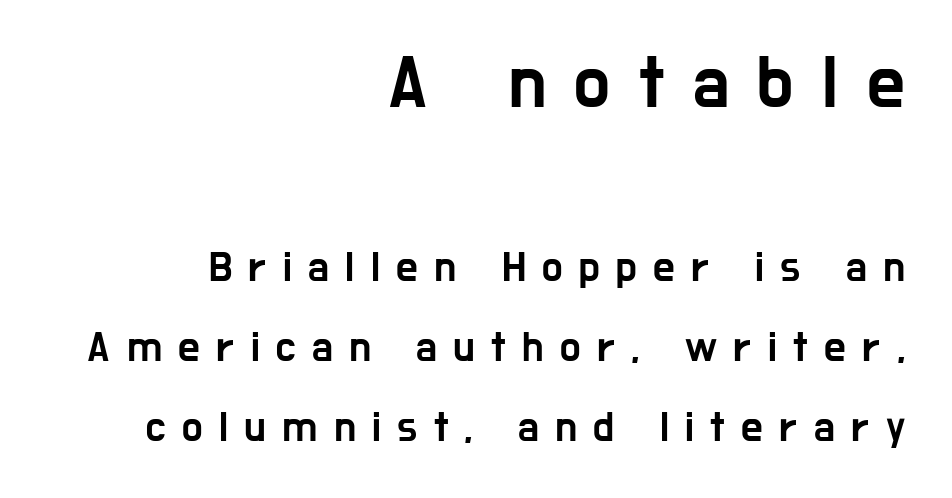
Teacher's note: observe the even right margin — that is flush-right alignment. Looks like regular typesetting: each glyph gets only the width it needs. Compare the two chunks: the upper has the greater cap height. The type is letterspaced generously, with wide tracking. This sample uses a sans-serif face.
